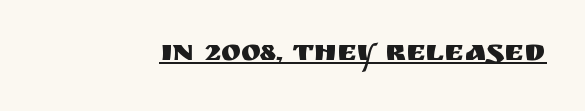
Letterform terminals end flat and unadorned throughout the passage. You could not count columns in this text — the font is proportionally spaced. These lines keep a tight, regular rhythm from letter to letter. The glyphs are accompanied by a horizontal stroke just below them. The specimen reads as upright at a glance.
